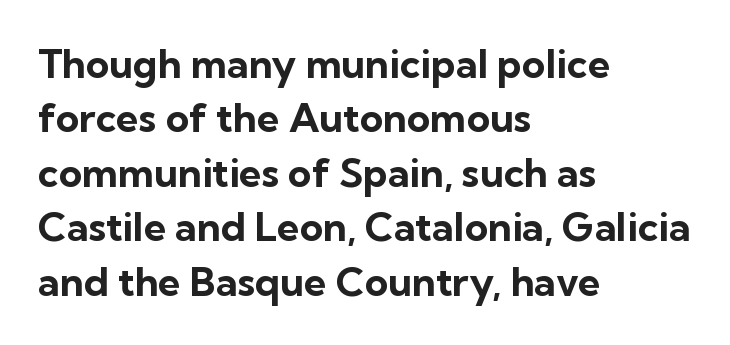
The image shows 40 px bold sans-serif type, upright; set left-aligned, normal line spacing (1.36x), normal letter spacing, not underlined; low stroke contrast and a medium x-height.
